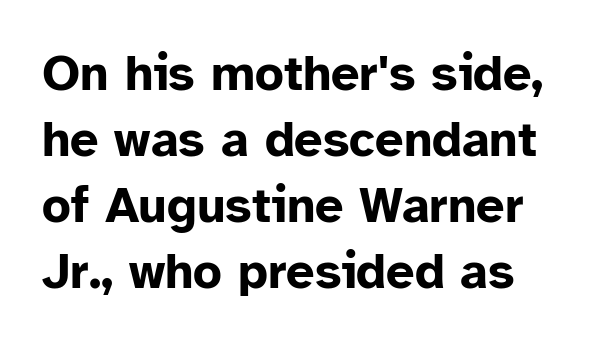
{"serif": "no", "italic": "no", "bold": "yes", "weight": "bold", "width": "normal", "stroke_contrast": "low", "x_height": "medium", "monospaced": "no", "underline": "no", "line_spacing": "normal", "line_spacing_ratio": 1.32, "letter_spacing": "normal", "letter_spacing_em": 0.0, "glyph_px": 50}
